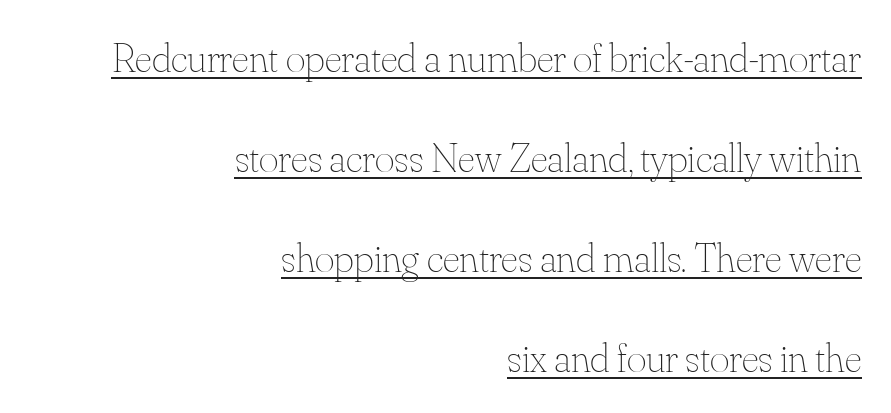
{"italic": "no", "bold": "no", "weight": "thin", "width": "normal", "stroke_contrast": "medium", "x_height": "small", "monospaced": "no", "underline": "yes", "align": "right", "line_spacing": "loose", "line_spacing_ratio": 2.38, "letter_spacing": "normal", "letter_spacing_em": 0.0, "glyph_px": 42}
